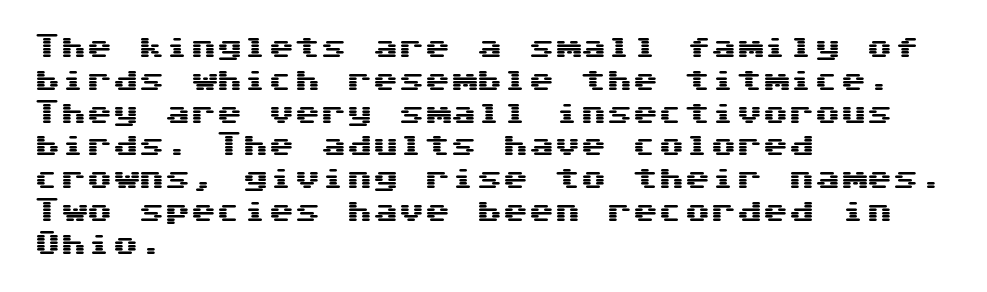
Each new line begins a customary step beneath the previous one. The passage shown is not underscored anywhere. Unlike italic type, these characters show no tilt at all. Casual observation: everything's shoved over to the left.
